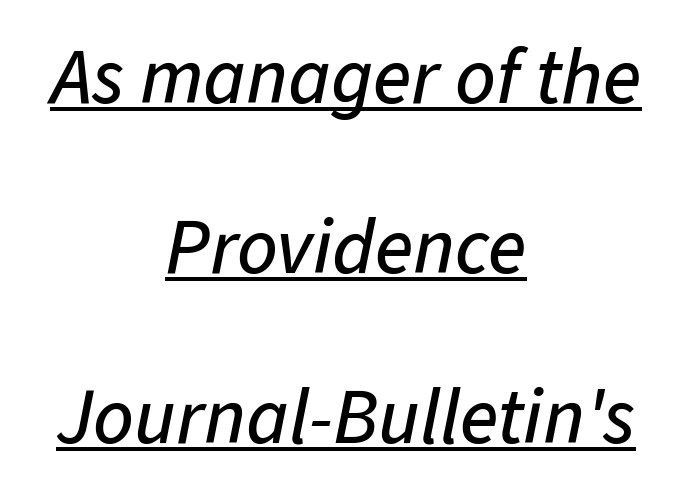
The image shows 79 px text type, italic (leaning right); set centered, loose line spacing (2.15x), normal letter spacing, underlined; low stroke contrast and a medium x-height.
